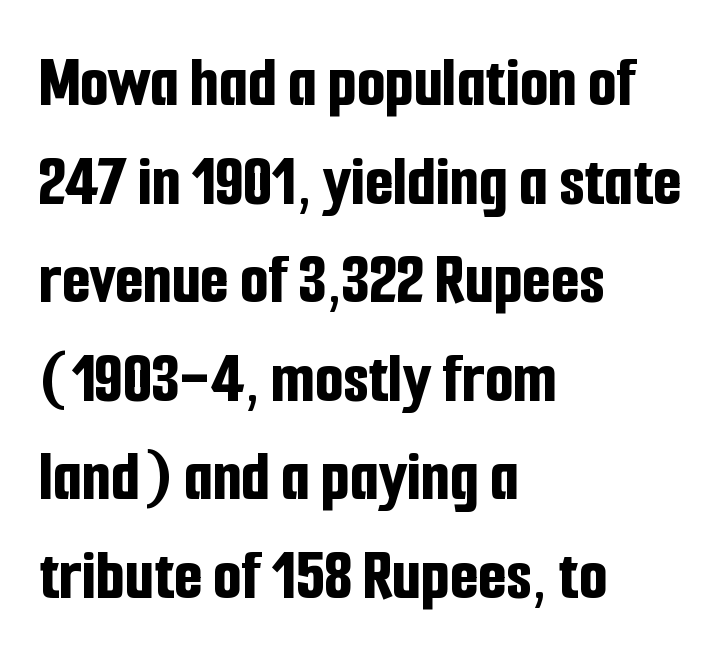
Note the varied advance widths — an 'i' is clearly narrower than an 'm'. A roman cut, with each character standing at attention. Is this a sans? Yes — the strokes have no serifs. Caption: standard tracking, unaltered.
